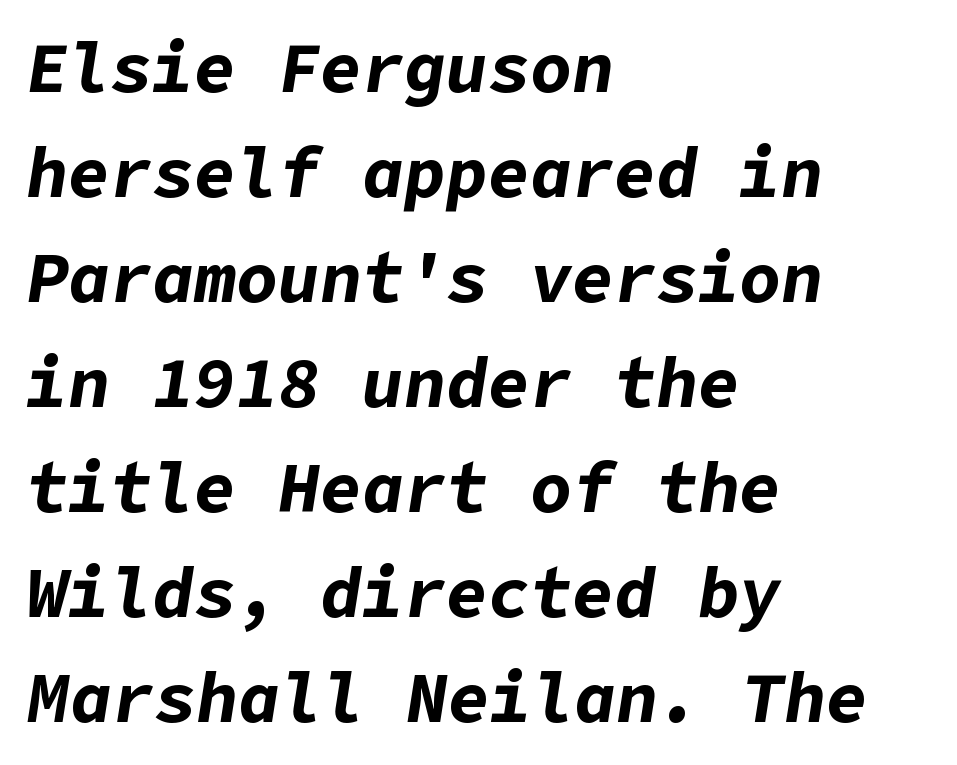
Q: Is the text bold? A: Yes.
Q: Is the text italic (slanted)? A: Yes, it leans right by about 9 degrees.
Q: Is the text underlined? A: No.
Q: How is the paragraph aligned? A: Left-aligned.
Q: Is the spacing between letters normal or unusually wide? A: Normal.
Q: Is the spacing between lines tight, normal or loose? A: Normal.
Q: Width (condensed, normal, or wide)? A: Normal.
Q: Stroke contrast? A: Low.
Q: x-height? A: Medium.
